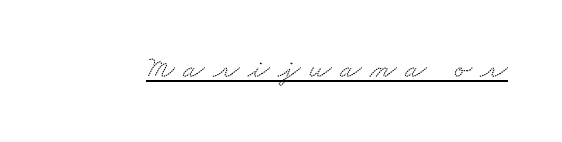
The image shows 31 px wide serif type; set unusually wide letter spacing (+0.27 em), underlined; low stroke contrast and a small x-height.
